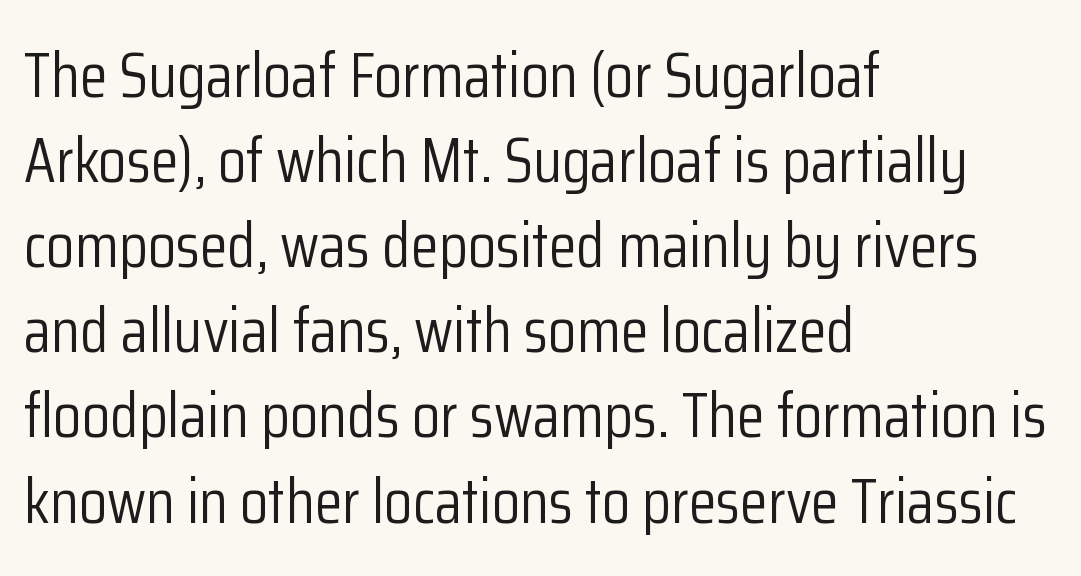
{"serif": "no", "italic": "no", "bold": "no", "weight": "light", "width": "condensed", "stroke_contrast": "low", "x_height": "medium", "monospaced": "no", "underline": "no", "align": "left", "line_spacing": "normal", "line_spacing_ratio": 1.33, "letter_spacing": "normal", "letter_spacing_em": 0.0, "glyph_px": 64}
